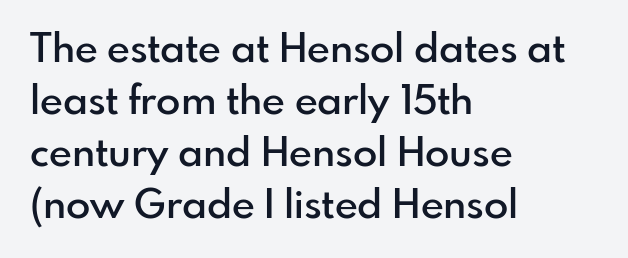
The image shows 40 px semibold sans-serif type, upright; set left-aligned, normal line spacing (1.3x), normal letter spacing, not underlined; low stroke contrast and a small x-height.
